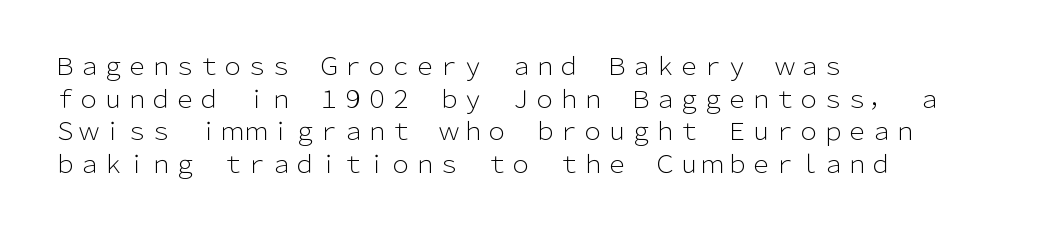
Plain, unruled lines of type. Ordinary non-slanted type is in use. Does extra space separate the letters? No, they use regular spacing. This is not heavy type; no bold has been used. These lines sit exactly where default settings would place them. Reading down the block, your eye returns to a fixed left position each line.
